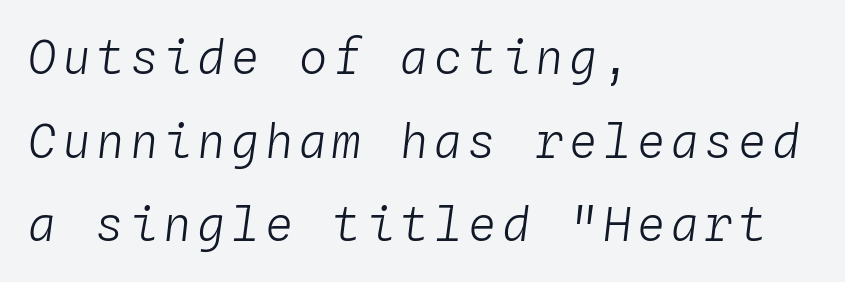
{"italic": "yes", "lean": "right", "slant_degrees": 4, "bold": "no", "weight": "light", "width": "normal", "stroke_contrast": "low", "x_height": "medium", "monospaced": "yes", "underline": "no", "align": "left", "line_spacing_ratio": 1.78, "glyph_px": 47}
